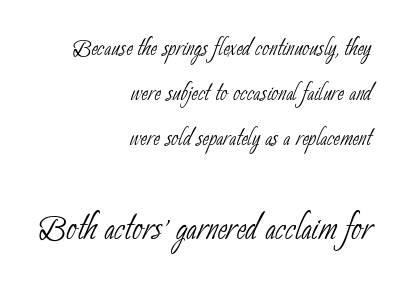
Is this a sans? Yes — the strokes have no serifs. Weight: in the light-to-regular range. A typesetter would call this proportional, since set widths differ per character. Line ends are locked; line starts wander. Interline gaps are of average width in this sample. Whoever set this made the second block the dominant, larger element.
